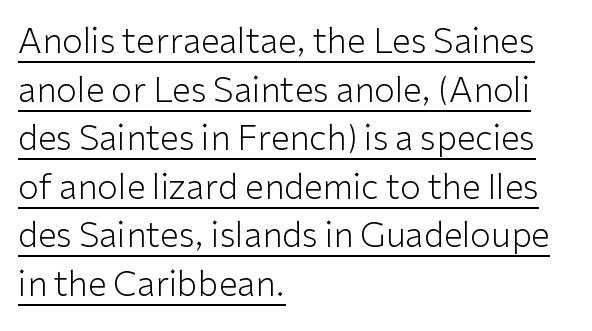
Q: Is the text bold? A: No.
Q: Is the text italic (slanted)? A: No, it is upright.
Q: Is the typeface a serif or a sans-serif typeface? A: Sans-serif.
Q: Is the text underlined? A: Yes.
Q: How is the paragraph aligned? A: Left-aligned.
Q: Is the spacing between letters normal or unusually wide? A: Normal.
Q: Is the spacing between lines tight, normal or loose? A: Normal.
Q: Width (condensed, normal, or wide)? A: Normal.
Q: Stroke contrast? A: Low.
Q: x-height? A: Medium.
Q: Monospaced? A: No.
